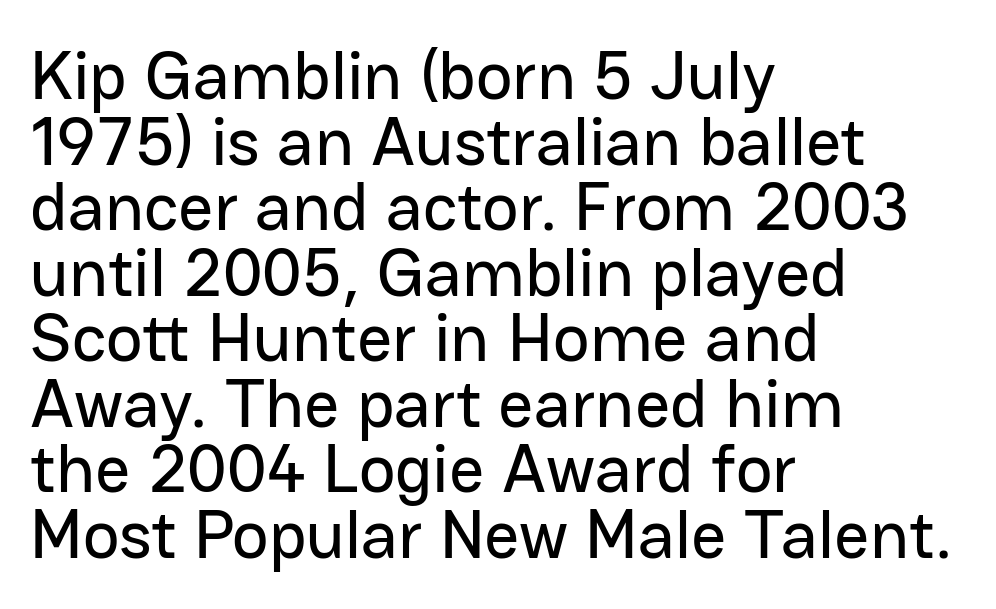
{"serif": "no", "italic": "no", "width": "normal", "stroke_contrast": "low", "x_height": "medium", "monospaced": "no", "underline": "no", "align": "left", "line_spacing": "tight", "line_spacing_ratio": 0.95, "letter_spacing": "normal", "letter_spacing_em": 0.0, "glyph_px": 69}
